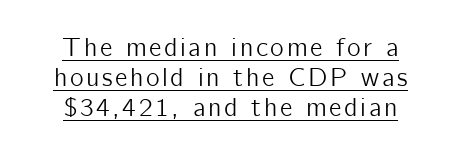
{"italic": "no", "underline": "yes", "align": "center", "line_spacing": "tight", "line_spacing_ratio": 1.15, "glyph_px": 26}
